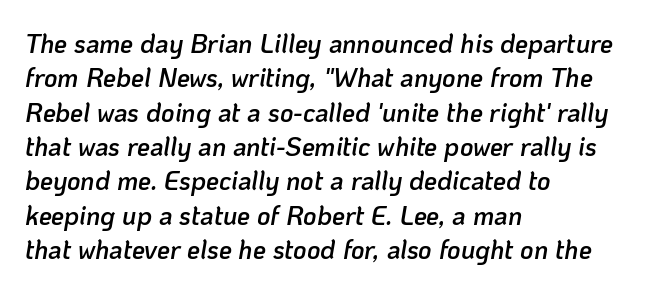
{"italic": "yes", "lean": "right", "slant_degrees": 10, "bold": "semi", "underline": "no", "align": "left", "line_spacing": "normal", "line_spacing_ratio": 1.32, "letter_spacing": "normal", "letter_spacing_em": 0.0, "glyph_px": 26}
